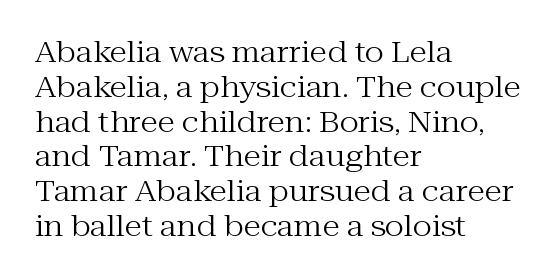
Q: Is the text bold? A: No.
Q: Is the text italic (slanted)? A: No, it is upright.
Q: Is the typeface a serif or a sans-serif typeface? A: Serif.
Q: Is the text underlined? A: No.
Q: How is the paragraph aligned? A: Left-aligned.
Q: Is the spacing between letters normal or unusually wide? A: Normal.
Q: Width (condensed, normal, or wide)? A: Normal.
Q: Stroke contrast? A: Medium.
Q: x-height? A: Medium.
Q: Monospaced? A: No.
